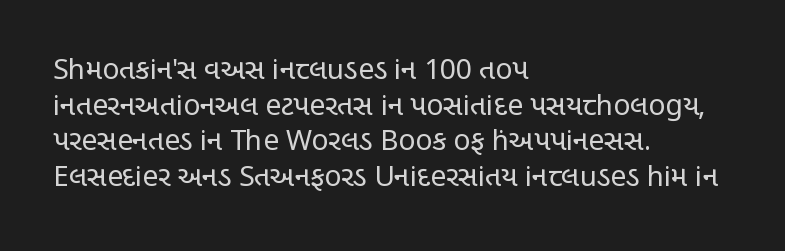
Q: Is the text bold? A: No.
Q: Is the text italic (slanted)? A: No, it is upright.
Q: Is the typeface a serif or a sans-serif typeface? A: Sans-serif.
Q: Is the text underlined? A: No.
Q: How is the paragraph aligned? A: Left-aligned.
Q: Is the spacing between letters normal or unusually wide? A: Normal.
Q: Is the spacing between lines tight, normal or loose? A: Normal.
Q: Width (condensed, normal, or wide)? A: Condensed.
Q: Stroke contrast? A: Low.
Q: x-height? A: Large.
Q: Monospaced? A: No.
